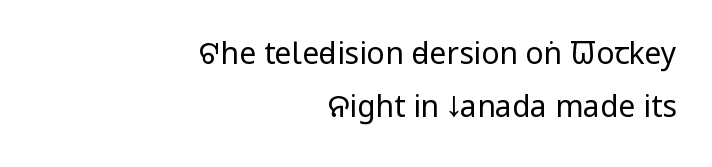
Is the letter spacing exaggerated? No — it looks like the ordinary default. Spacing verdict: proportional, widths tailored to each character. Posture: upright roman. Type style note: lacks serifs.
